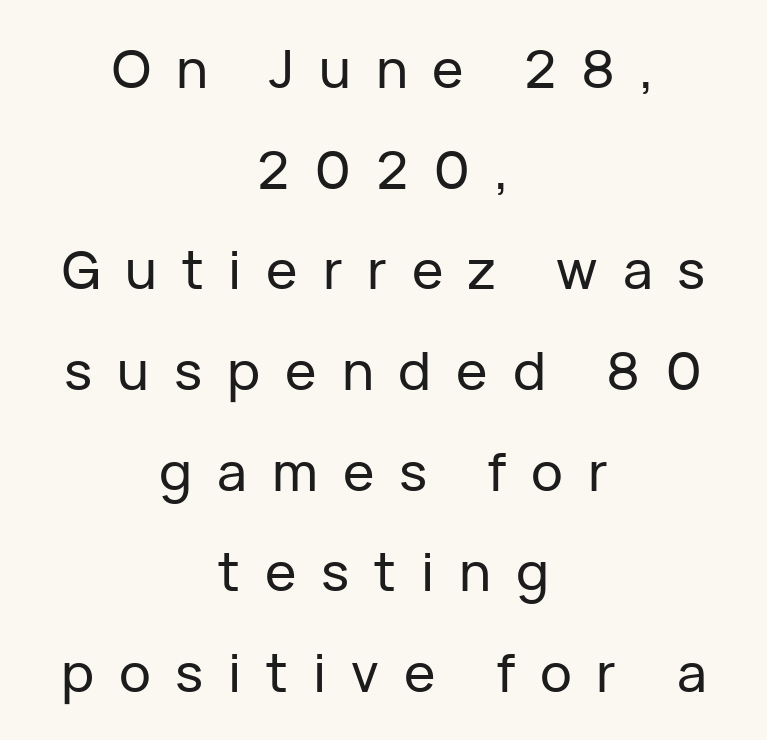
Here the glyphs are tracked loosely, breaking word shapes into spaced letters. Character widths vary here, with narrow letters taking less room than wide ones. Type without underlining. The text was rendered using a sans face with plain stroke endings.
